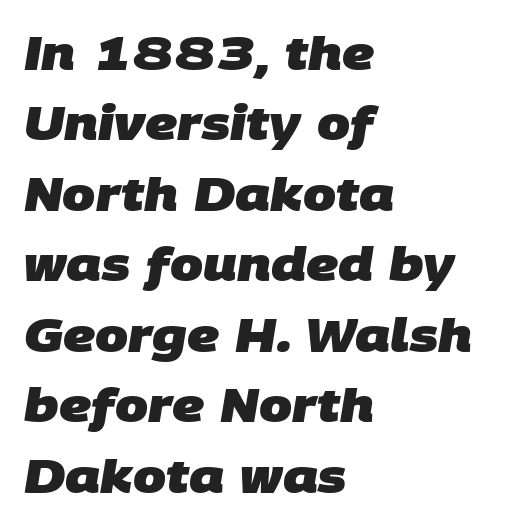
{"serif": "no", "bold": "yes", "weight": "heavy", "width": "normal", "stroke_contrast": "low", "x_height": "large", "monospaced": "no", "underline": "no", "align": "left", "line_spacing": "normal", "line_spacing_ratio": 1.5, "letter_spacing": "normal", "letter_spacing_em": 0.0, "glyph_px": 47}
